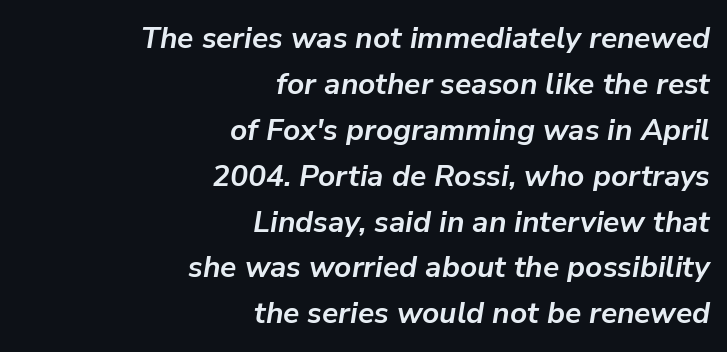
{"italic": "yes", "lean": "right", "slant_degrees": 9, "bold": "yes", "weight": "semibold", "width": "normal", "stroke_contrast": "low", "x_height": "medium", "monospaced": "no", "underline": "no", "align": "right", "line_spacing": "normal", "line_spacing_ratio": 1.53, "letter_spacing": "normal", "letter_spacing_em": 0.0, "glyph_px": 30}
